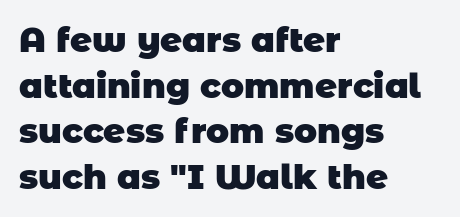
{"serif": "no", "bold": "yes", "weight": "heavy", "width": "normal", "stroke_contrast": "low", "x_height": "large", "monospaced": "no", "underline": "no", "align": "left", "line_spacing": "normal", "line_spacing_ratio": 1.34, "letter_spacing": "normal", "letter_spacing_em": 0.0, "glyph_px": 34}
